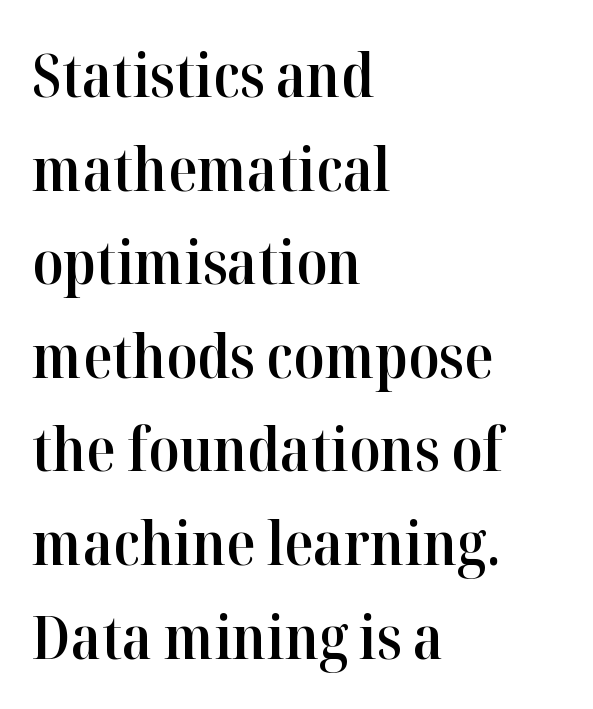
You could call the tracking neutral — neither tight nor loose. Baseline-to-baseline distance is the conventional proportion of letter height. Descender tails drop into unmarked territory. You could not count columns in this text — the font is proportionally spaced. A typesetter would mark this as roman, not italic. To sum up the face: it has serifs.
